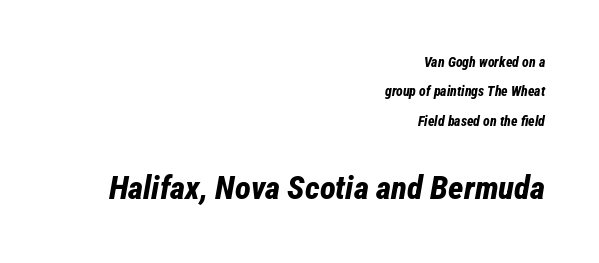
The image shows 33 px bold, condensed type, italic (leaning right); set right-aligned, loose line spacing (2.09x), normal letter spacing, not underlined; the second (bottom) block is 2.36x larger; low stroke contrast and a medium x-height.
